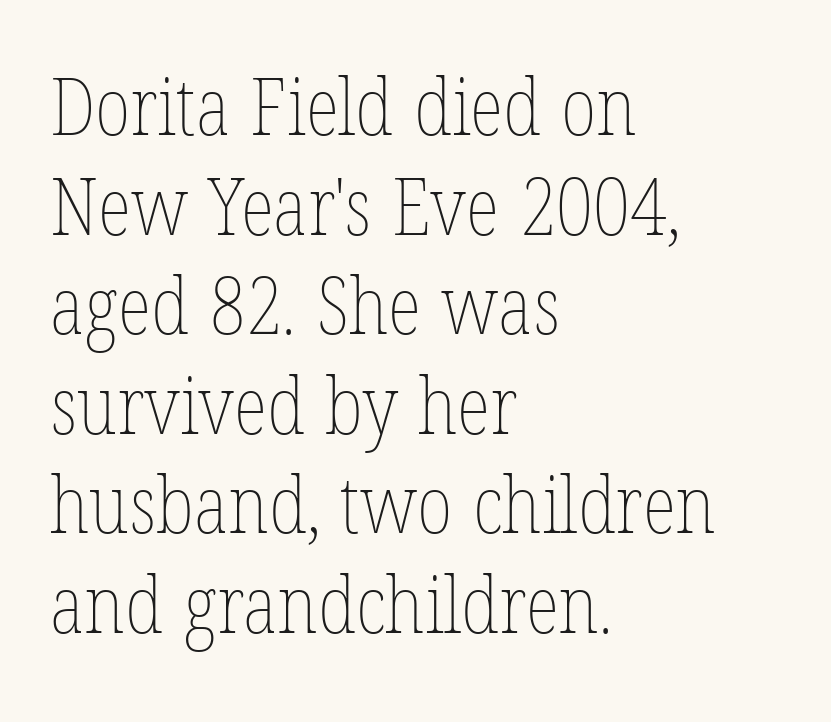
The image shows 79 px thin, condensed type, upright; set left-aligned, normal line spacing (1.26x), normal letter spacing, not underlined; low stroke contrast and a medium x-height.
